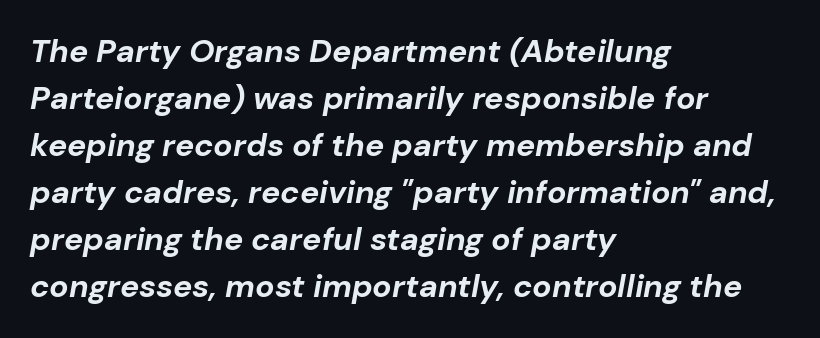
{"italic": "yes", "lean": "right", "slant_degrees": 10, "bold": "yes", "weight": "bold", "width": "normal", "stroke_contrast": "low", "x_height": "medium", "monospaced": "no", "underline": "no", "align": "left", "line_spacing": "normal", "line_spacing_ratio": 1.47, "letter_spacing": "normal", "letter_spacing_em": 0.0, "glyph_px": 32}
